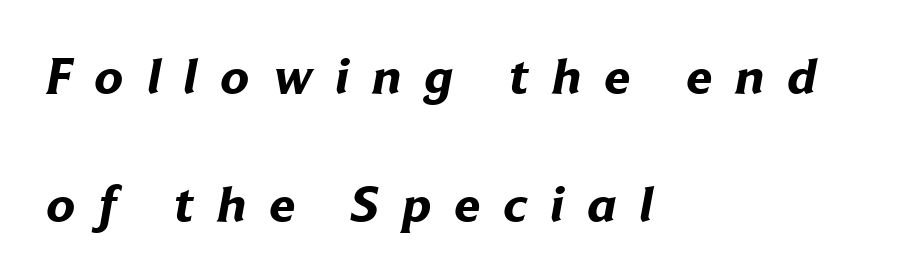
Q: Is the text bold? A: Yes.
Q: Is the typeface a serif or a sans-serif typeface? A: Sans-serif.
Q: Is the text underlined? A: No.
Q: How is the paragraph aligned? A: Left-aligned.
Q: Is the spacing between letters normal or unusually wide? A: Unusually wide.
Q: Is the spacing between lines tight, normal or loose? A: Loose.
Q: Width (condensed, normal, or wide)? A: Normal.
Q: Stroke contrast? A: Low.
Q: x-height? A: Medium.
Q: Monospaced? A: No.
